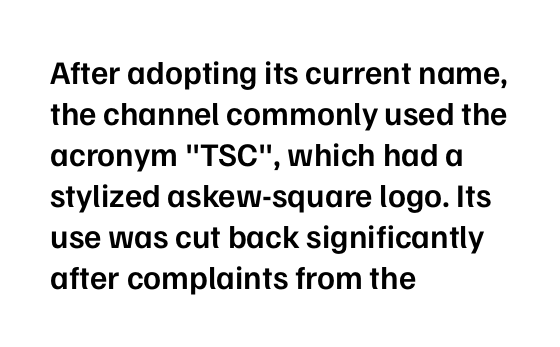
{"serif": "no", "italic": "no", "bold": "semi", "weight": "semibold", "width": "normal", "stroke_contrast": "low", "x_height": "medium", "monospaced": "no", "underline": "no", "align": "left", "line_spacing_ratio": 1.24, "letter_spacing": "normal", "letter_spacing_em": 0.0, "glyph_px": 33}
